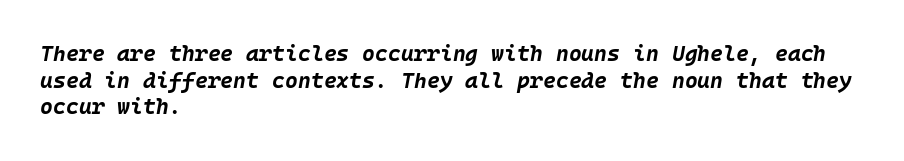
Q: Is the text bold? A: Yes.
Q: Is the text italic (slanted)? A: Yes, it leans right by about 10 degrees.
Q: Is the text underlined? A: No.
Q: How is the paragraph aligned? A: Left-aligned.
Q: Is the spacing between letters normal or unusually wide? A: Normal.
